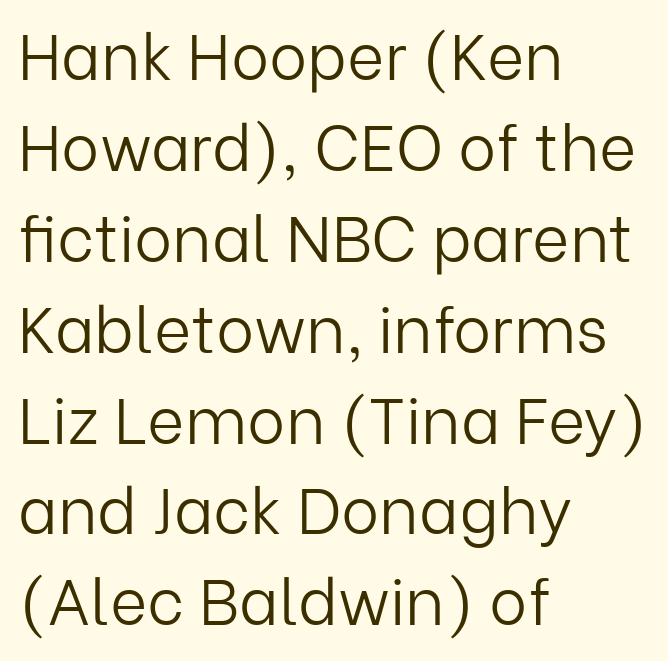
Q: Is the text bold? A: No.
Q: Is the text italic (slanted)? A: No, it is upright.
Q: Is the typeface a serif or a sans-serif typeface? A: Sans-serif.
Q: Is the text underlined? A: No.
Q: How is the paragraph aligned? A: Left-aligned.
Q: Is the spacing between letters normal or unusually wide? A: Normal.
Q: Is the spacing between lines tight, normal or loose? A: Normal.
Q: Width (condensed, normal, or wide)? A: Normal.
Q: Stroke contrast? A: Low.
Q: x-height? A: Medium.
Q: Monospaced? A: No.
